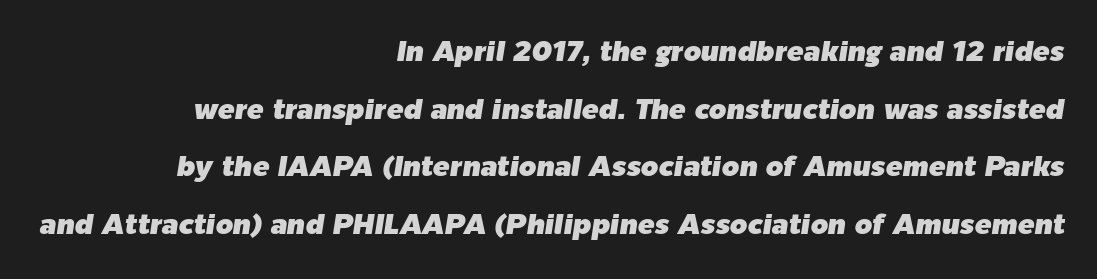
Q: Is the text italic (slanted)? A: Yes, it leans right by about 9 degrees.
Q: Is the text underlined? A: No.
Q: How is the paragraph aligned? A: Right-aligned.
Q: Is the spacing between letters normal or unusually wide? A: Normal.
Q: Is the spacing between lines tight, normal or loose? A: Loose.
Q: Width (condensed, normal, or wide)? A: Normal.
Q: Stroke contrast? A: Low.
Q: x-height? A: Medium.
Q: Monospaced? A: No.
